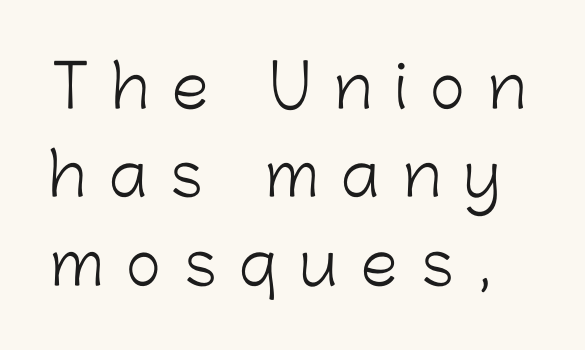
{"serif": "no", "italic": "no", "bold": "no", "weight": "light", "width": "normal", "stroke_contrast": "low", "x_height": "medium", "monospaced": "no", "underline": "no", "line_spacing": "normal", "line_spacing_ratio": 1.5, "letter_spacing": "wide", "letter_spacing_em": 0.4, "glyph_px": 59}
